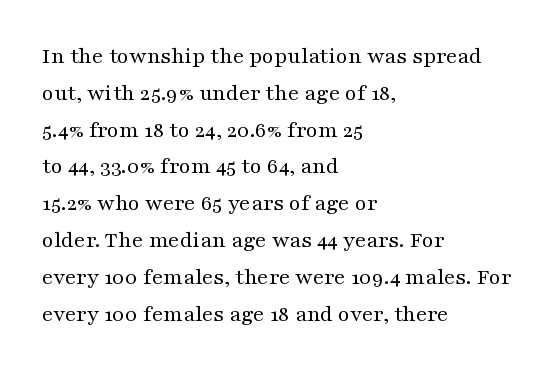
The rendering uses a moderate line-height, typical for paragraphs. The cut favours lightness, reaching ordinary text weight at its darkest. This is roman type, the default non-slanted kind. A student would call this left alignment; a typographer would say flush left, rag right. Honestly, there is no underline to notice here at all. The letterforms sit shoulder to shoulder at normal distance.
